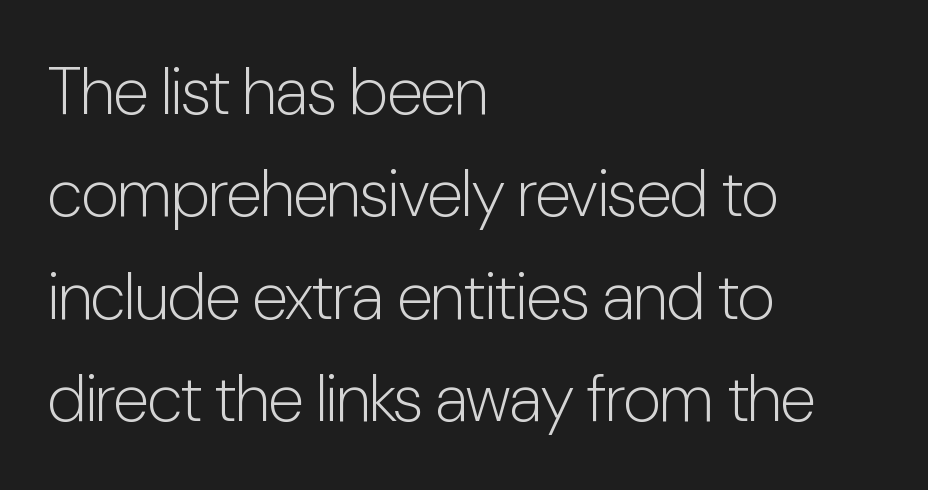
The image shows 66 px light, condensed sans-serif type, upright; set left-aligned, normal line spacing (1.55x), normal letter spacing, not underlined; low stroke contrast and a medium x-height.
